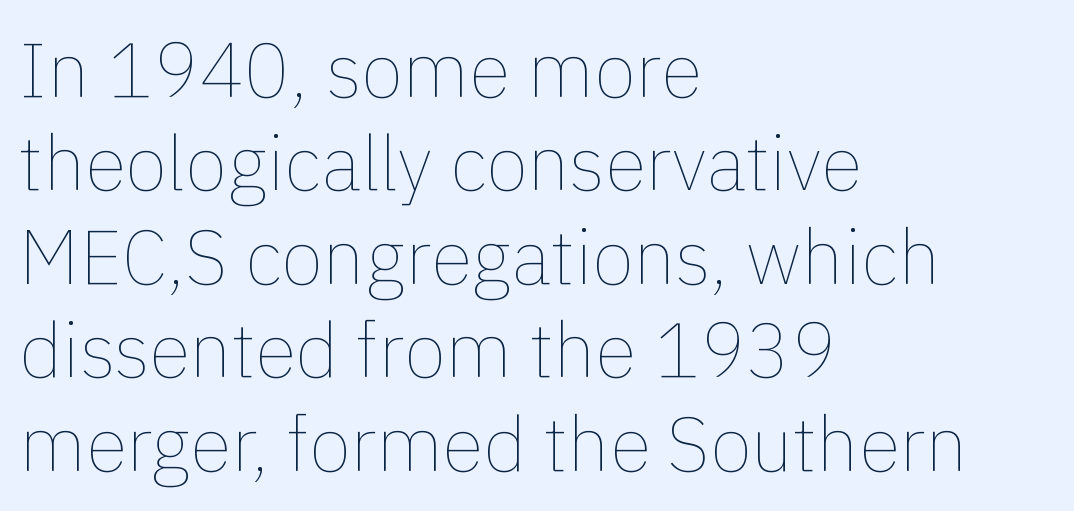
The font sits on the lighter half of the weight spectrum, regular included. The rag falls on the right side of this text block. Standard letterfit; no display-style spreading of the glyphs. Proportional: the letters do not fall into vertical columns. Bare-footed words on every line. It's the straight-up-and-down kind of type.
